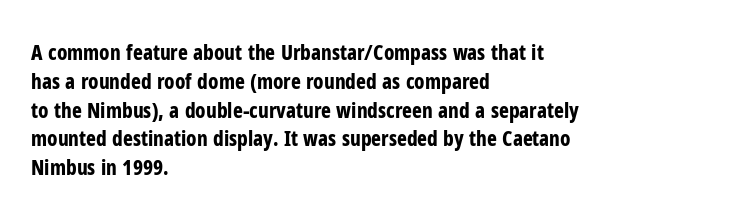
Leftover space on each line is placed entirely after the last word. The baseline area is clear. Tracking value appears to be zero — textbook default spacing. Is the type bold? Yes — the strokes are clearly thick and heavy.
